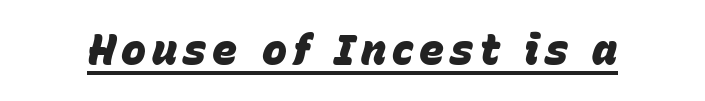
The image shows 42 px heavy type, italic (leaning right); set underlined; low stroke contrast and a large x-height.
